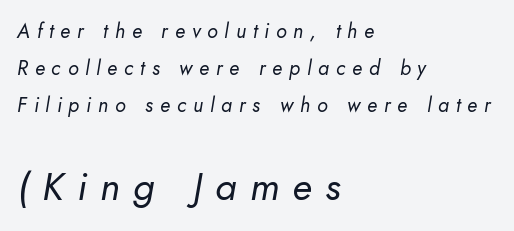
Q: Is the text bold? A: No.
Q: Is the text italic (slanted)? A: Yes, it leans right by about 10 degrees.
Q: Is the text underlined? A: No.
Q: How is the paragraph aligned? A: Left-aligned.
Q: Is the spacing between letters normal or unusually wide? A: Unusually wide.
Q: Which block of text is set in a larger size, the first (top) or the second (bottom)? A: The second (bottom) one.
Q: Width (condensed, normal, or wide)? A: Normal.
Q: Stroke contrast? A: Low.
Q: x-height? A: Small.
Q: Monospaced? A: No.
